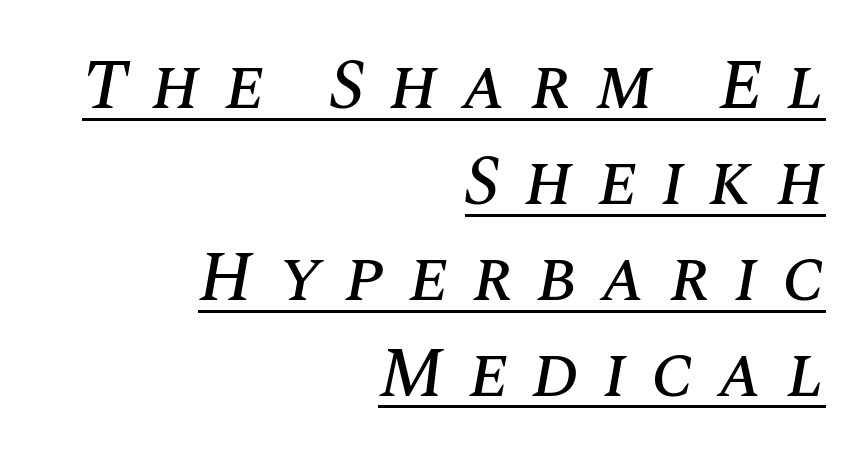
Q: Is the text italic (slanted)? A: Yes, it leans right by about 10 degrees.
Q: Is the text underlined? A: Yes.
Q: How is the paragraph aligned? A: Right-aligned.
Q: Is the spacing between letters normal or unusually wide? A: Unusually wide.
Q: Is the spacing between lines tight, normal or loose? A: Normal.
Q: Width (condensed, normal, or wide)? A: Normal.
Q: Stroke contrast? A: Medium.
Q: x-height? A: Large.
Q: Monospaced? A: No.
